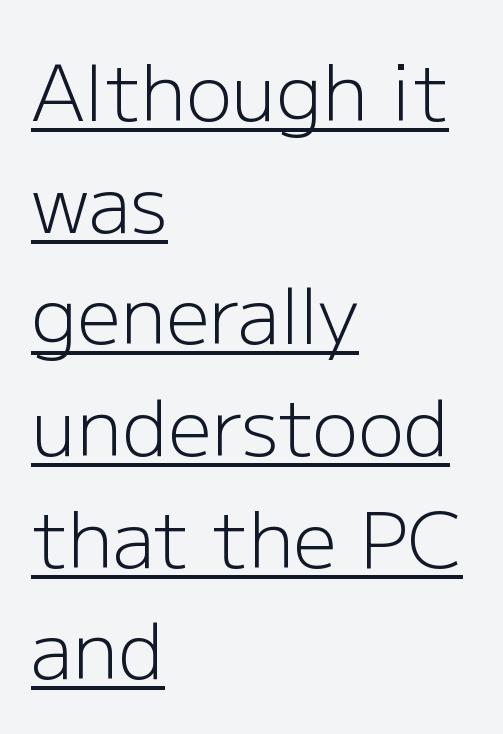
{"serif": "no", "italic": "no", "bold": "no", "weight": "light", "width": "normal", "stroke_contrast": "low", "x_height": "medium", "monospaced": "no", "underline": "yes", "align": "left", "line_spacing": "normal", "line_spacing_ratio": 1.45, "letter_spacing": "normal", "letter_spacing_em": 0.0, "glyph_px": 77}
